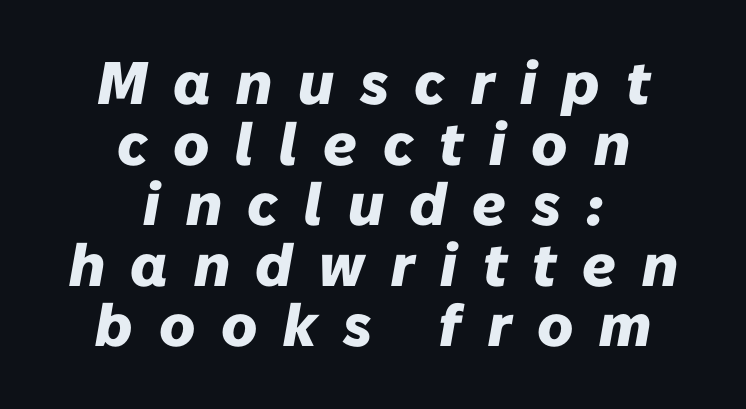
{"italic": "yes", "lean": "right", "slant_degrees": 10, "bold": "yes", "weight": "heavy", "width": "normal", "stroke_contrast": "low", "x_height": "medium", "monospaced": "no", "underline": "no", "align": "center", "line_spacing": "tight", "line_spacing_ratio": 1.01, "letter_spacing": "wide", "letter_spacing_em": 0.43, "glyph_px": 60}
